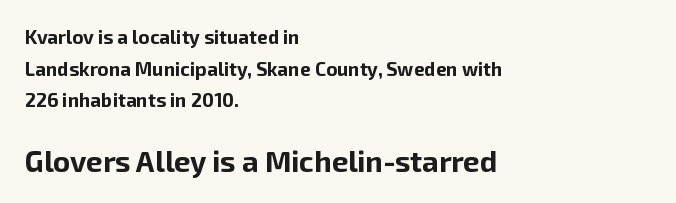
Q: Is the text bold? A: Yes.
Q: Is the text italic (slanted)? A: No, it is upright.
Q: Is the typeface a serif or a sans-serif typeface? A: Sans-serif.
Q: Is the text underlined? A: No.
Q: How is the paragraph aligned? A: Left-aligned.
Q: Is the spacing between letters normal or unusually wide? A: Normal.
Q: Is the spacing between lines tight, normal or loose? A: Normal.
Q: Which block of text is set in a larger size, the first (top) or the second (bottom)? A: The second (bottom) one.
Q: Width (condensed, normal, or wide)? A: Normal.
Q: Stroke contrast? A: Low.
Q: x-height? A: Medium.
Q: Monospaced? A: No.
